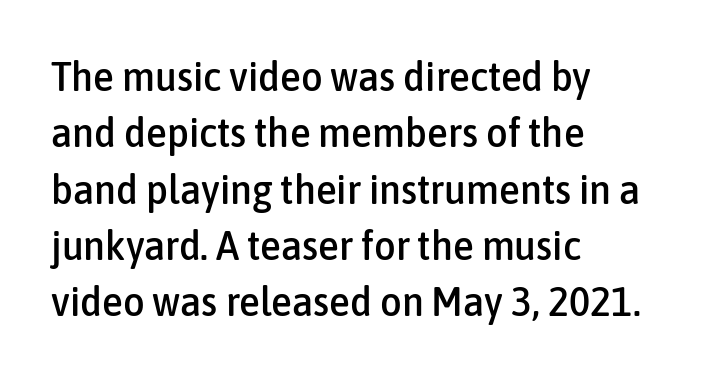
The image shows 42 px condensed sans-serif type, upright; set left-aligned, normal line spacing (1.34x), normal letter spacing, not underlined; low stroke contrast and a medium x-height.
